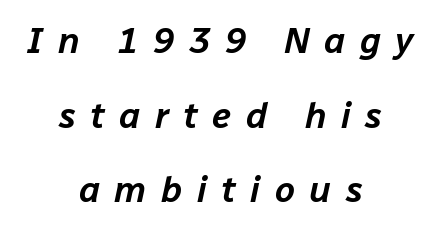
Tracking here is generous; glyphs stand well apart from one another. This rendering uses center alignment, leaving both contours irregular but symmetric. The leading is generous, giving the passage an open texture. The passage shown is typed in a proportional face where columns would drift.
